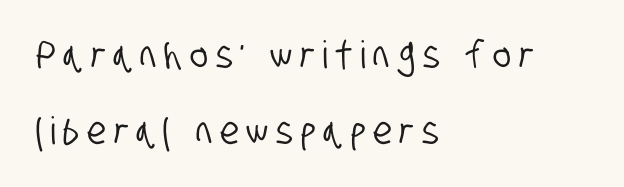
The image shows 38 px condensed sans-serif type; set left-aligned, loose line spacing (1.99x), unusually wide letter spacing (+0.21 em), not underlined; low stroke contrast and a large x-height.
